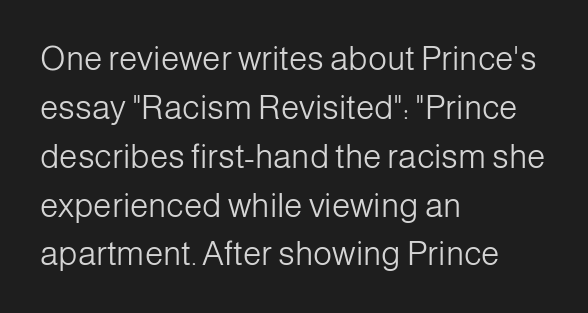
{"serif": "no", "italic": "no", "bold": "no", "weight": "light", "width": "normal", "stroke_contrast": "low", "x_height": "medium", "monospaced": "no", "underline": "no", "align": "left", "line_spacing": "normal", "line_spacing_ratio": 1.48, "letter_spacing": "normal", "letter_spacing_em": 0.0, "glyph_px": 33}
